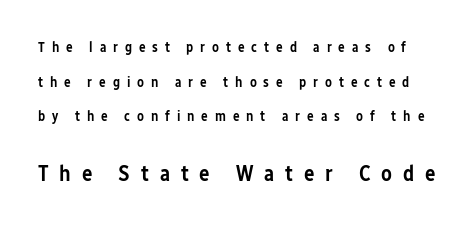
The image shows 22 px text type, upright; set loose line spacing (2.48x), unusually wide letter spacing (+0.49 em), not underlined; the second (bottom) block is 1.57x larger.
